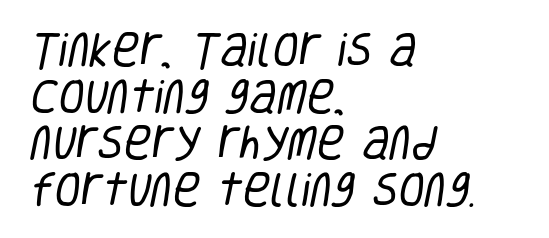
The image shows 38 px regular-weight, condensed sans-serif type; set left-aligned, line spacing 1.23x, normal letter spacing, not underlined; low stroke contrast and a large x-height.
